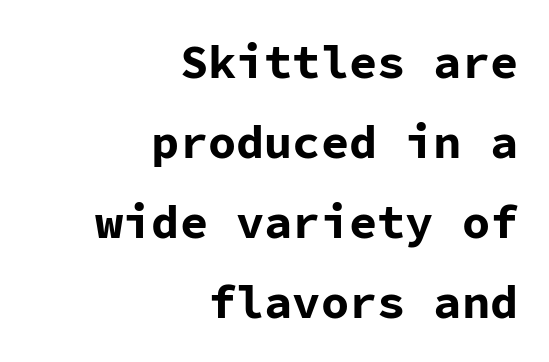
The lines in this sample share a right terminus and differ only in where they begin. Posture: upright roman. Each letter's strokes conclude bluntly, with no projecting serifs. Letters rest on an invisible, unmarked baseline. The tracking reads as untouched default to a designer's eye.
